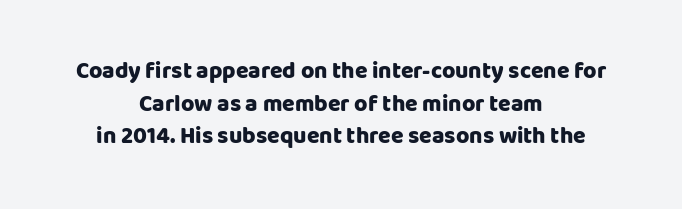
Q: Is the text bold? A: Yes.
Q: Is the text italic (slanted)? A: No, it is upright.
Q: Is the text underlined? A: No.
Q: How is the paragraph aligned? A: Centered.
Q: Is the spacing between letters normal or unusually wide? A: Normal.
Q: Is the spacing between lines tight, normal or loose? A: Normal.
